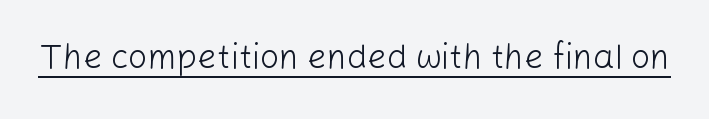
The weight would be labelled regular, book, light, or lighter still. Check the space under the baseline: a stroke is drawn there. Tracking here is standard; glyphs follow each other at the usual distance. The face used here is proportionally spaced, like ordinary book or web type. This rendering employs a face without finishing strokes, i.e., a sans-serif.
